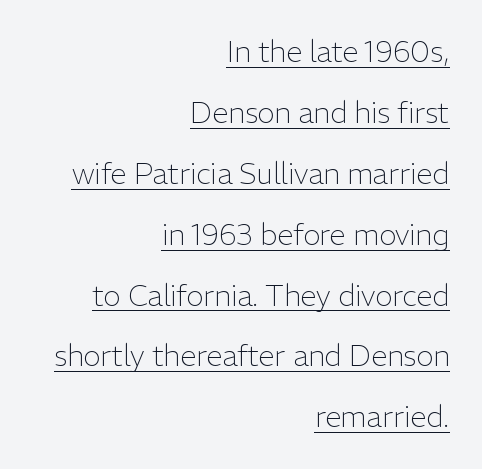
Q: Is the text bold? A: No.
Q: Is the text italic (slanted)? A: No, it is upright.
Q: Is the typeface a serif or a sans-serif typeface? A: Sans-serif.
Q: Is the text underlined? A: Yes.
Q: How is the paragraph aligned? A: Right-aligned.
Q: Is the spacing between letters normal or unusually wide? A: Normal.
Q: Is the spacing between lines tight, normal or loose? A: Loose.
Q: Width (condensed, normal, or wide)? A: Normal.
Q: Stroke contrast? A: Low.
Q: x-height? A: Medium.
Q: Monospaced? A: No.
